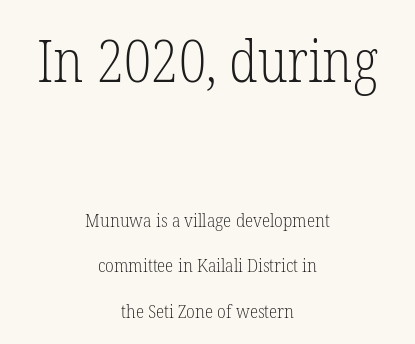
{"serif": "yes", "italic": "no", "bold": "no", "weight": "light", "width": "condensed", "stroke_contrast": "low", "x_height": "medium", "monospaced": "no", "underline": "no", "align": "center", "line_spacing": "loose", "line_spacing_ratio": 2.4, "letter_spacing": "normal", "letter_spacing_em": 0.0, "larger_block": "first", "size_ratio": 3.05, "glyph_px": 58}
